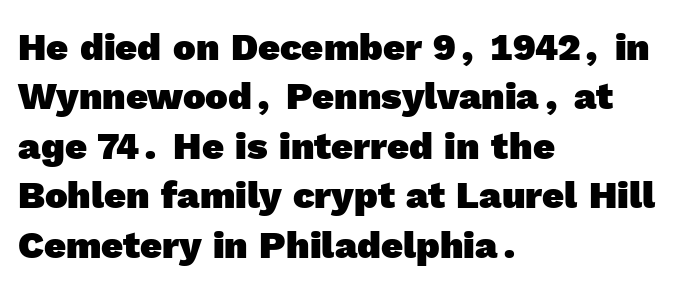
Q: Is the text bold? A: Yes.
Q: Is the typeface a serif or a sans-serif typeface? A: Sans-serif.
Q: Is the text underlined? A: No.
Q: How is the paragraph aligned? A: Left-aligned.
Q: Is the spacing between letters normal or unusually wide? A: Normal.
Q: Is the spacing between lines tight, normal or loose? A: Normal.
Q: Width (condensed, normal, or wide)? A: Normal.
Q: x-height? A: Medium.
Q: Monospaced? A: No.
